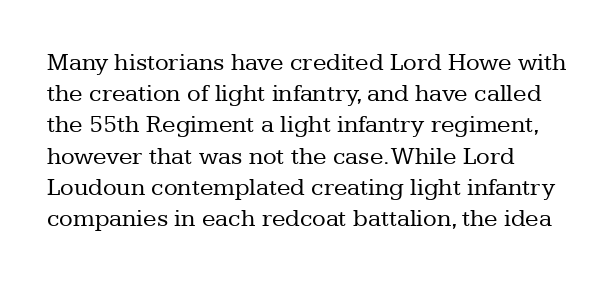
{"italic": "no", "bold": "no", "underline": "no", "align": "left", "line_spacing": "normal", "line_spacing_ratio": 1.25, "letter_spacing": "normal", "letter_spacing_em": 0.0, "glyph_px": 25}
